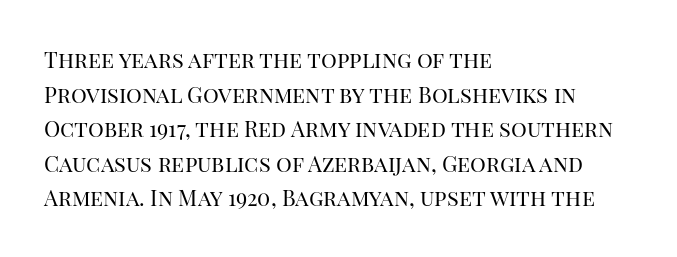
{"italic": "no", "bold": "no", "underline": "no", "align": "left", "line_spacing": "normal", "line_spacing_ratio": 1.57, "letter_spacing": "normal", "letter_spacing_em": 0.0, "glyph_px": 22}
